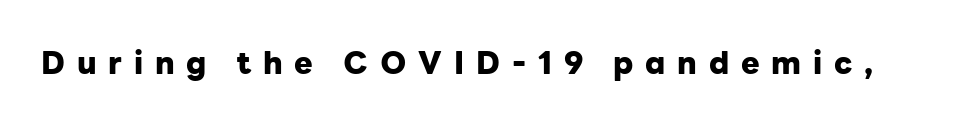
Q: Is the text bold? A: Yes.
Q: Is the text italic (slanted)? A: No, it is upright.
Q: Is the typeface a serif or a sans-serif typeface? A: Sans-serif.
Q: Is the text underlined? A: No.
Q: Is the spacing between letters normal or unusually wide? A: Unusually wide.
Q: Width (condensed, normal, or wide)? A: Normal.
Q: Stroke contrast? A: Low.
Q: x-height? A: Medium.
Q: Monospaced? A: No.
